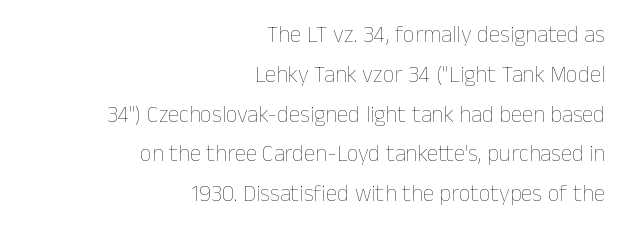
The image shows 23 px text type, upright; set right-aligned, line spacing 1.73x, normal letter spacing, not underlined.
